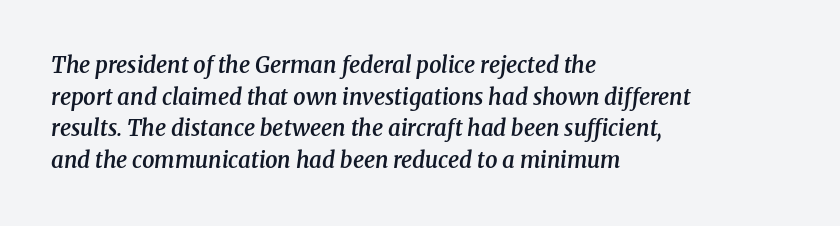
{"italic": "yes", "lean": "right", "slant_degrees": 8, "bold": "semi", "underline": "no", "align": "left", "line_spacing": "normal", "line_spacing_ratio": 1.44, "letter_spacing": "normal", "letter_spacing_em": 0.0, "glyph_px": 22}
